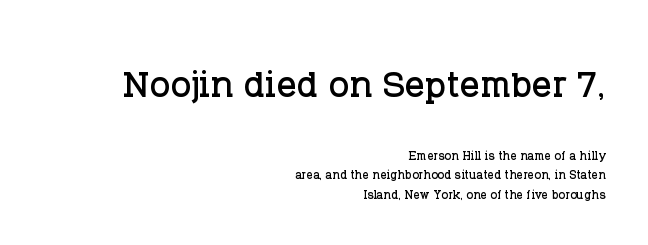
Posture: upright roman. The foot of each line stays bare and open. The face used here is seriffed, in the tradition of book romans. The tracking reads as untouched default to a designer's eye. Note the varied advance widths — an 'i' is clearly narrower than an 'm'.
